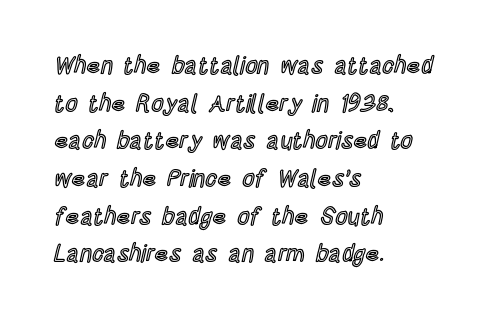
Students, observe: this is what conventionally led text looks like. Horizontally, the lines are justified to the leading edge only. The type is set solid horizontally, with unmodified tracking. The baseline area is clear.
